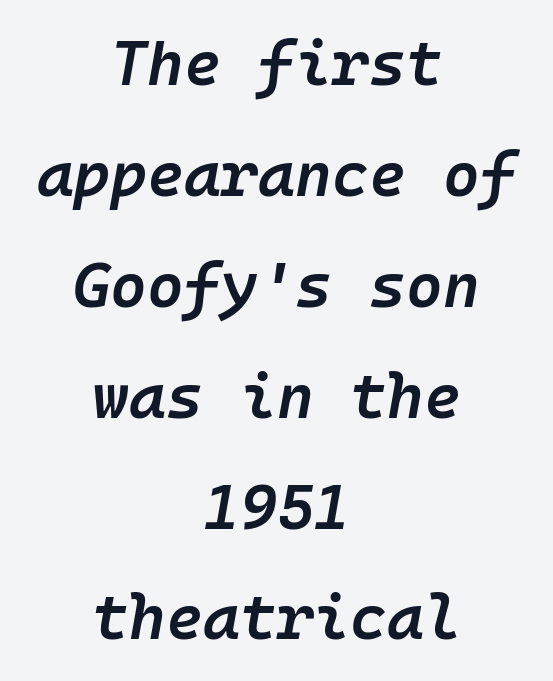
{"italic": "yes", "lean": "right", "slant_degrees": 10, "bold": "semi", "weight": "semibold", "width": "normal", "stroke_contrast": "low", "x_height": "medium", "underline": "no", "align": "center", "line_spacing_ratio": 1.76, "letter_spacing": "normal", "letter_spacing_em": 0.0, "glyph_px": 63}
